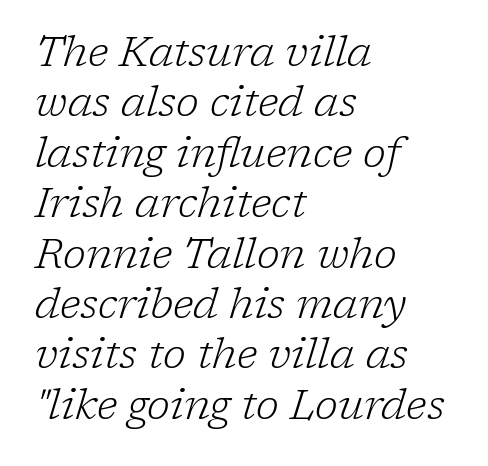
{"serif": "yes", "italic": "yes", "lean": "right", "slant_degrees": 17, "bold": "no", "weight": "light", "width": "normal", "stroke_contrast": "low", "x_height": "medium", "monospaced": "no", "underline": "no", "align": "left", "line_spacing_ratio": 1.2, "letter_spacing": "normal", "letter_spacing_em": 0.0, "glyph_px": 42}
